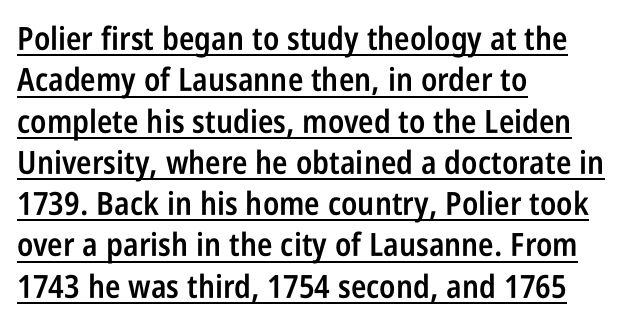
Vertical spacing — default. Notice how the stems are strictly vertical — no italics here. Tracking value appears to be zero — textbook default spacing. Look at the bottom of the vertical strokes: they stop flat, with no serifs. Each line of the rendering has a horizontal stroke beneath the glyphs.
